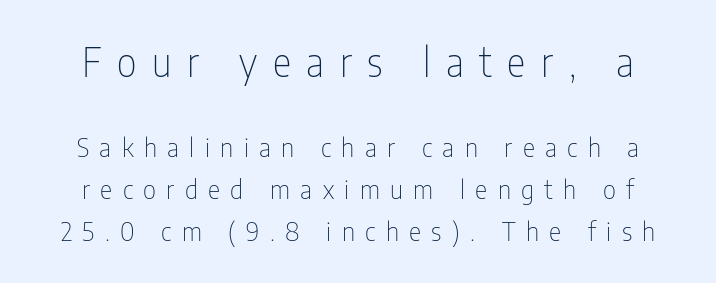
The image shows 39 px thin, condensed sans-serif type, upright; set normal line spacing (1.61x), unusually wide letter spacing (+0.4 em), not underlined; the first (top) block is 1.5x larger; low stroke contrast and a medium x-height.
